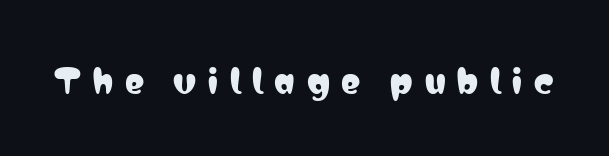
{"serif": "no", "italic": "no", "width": "condensed", "stroke_contrast": "low", "x_height": "medium", "monospaced": "no", "underline": "no", "letter_spacing": "wide", "letter_spacing_em": 0.37, "glyph_px": 32}
